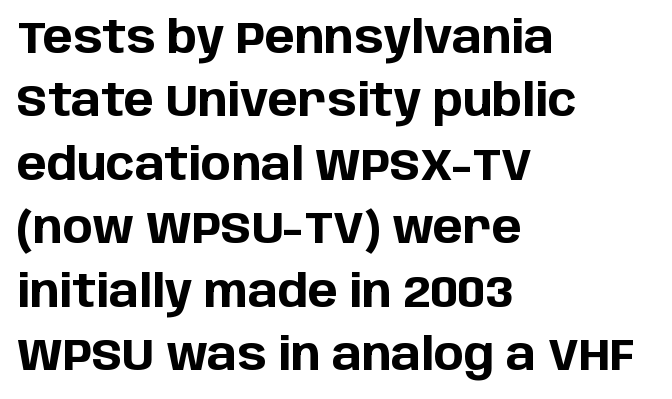
Q: Is the text bold? A: Yes.
Q: Is the text italic (slanted)? A: No, it is upright.
Q: Is the typeface a serif or a sans-serif typeface? A: Sans-serif.
Q: Is the text underlined? A: No.
Q: How is the paragraph aligned? A: Left-aligned.
Q: Is the spacing between letters normal or unusually wide? A: Normal.
Q: Is the spacing between lines tight, normal or loose? A: Normal.
Q: Width (condensed, normal, or wide)? A: Normal.
Q: Stroke contrast? A: Low.
Q: x-height? A: Large.
Q: Monospaced? A: No.
